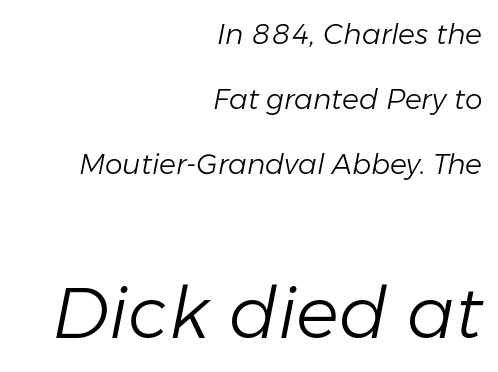
The typography opts for an oblique posture over an upright one. Stems and bowls with no extra thickness — not bold. The passage shown is not underscored anywhere. This rendering uses right alignment, leaving the left contour irregular. Each letter keeps its own natural width here, so spacing adapts to shape. The tracking reads as untouched default to a designer's eye.
